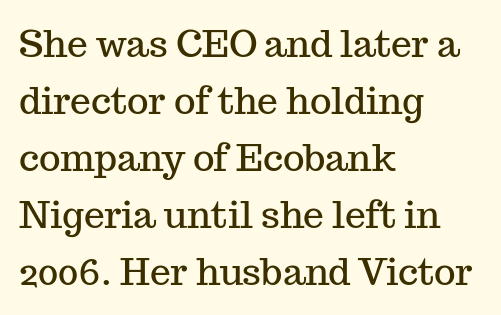
{"serif": "yes", "italic": "no", "width": "normal", "stroke_contrast": "medium", "x_height": "medium", "monospaced": "no", "underline": "no", "align": "left", "line_spacing": "normal", "line_spacing_ratio": 1.54, "letter_spacing": "normal", "letter_spacing_em": 0.0, "glyph_px": 37}
